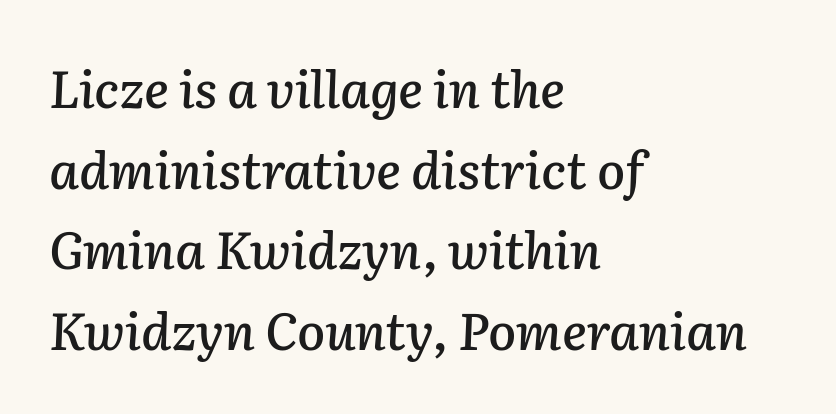
Tracking here is standard; glyphs follow each other at the usual distance. Reading down the block, your eye returns to a fixed left position each line. Spacing verdict: proportional, widths tailored to each character. In terms of posture, this sample is oblique. Descenders are the only things crossing below the line. Regarding leading, the lines here are spaced in the standard way.
